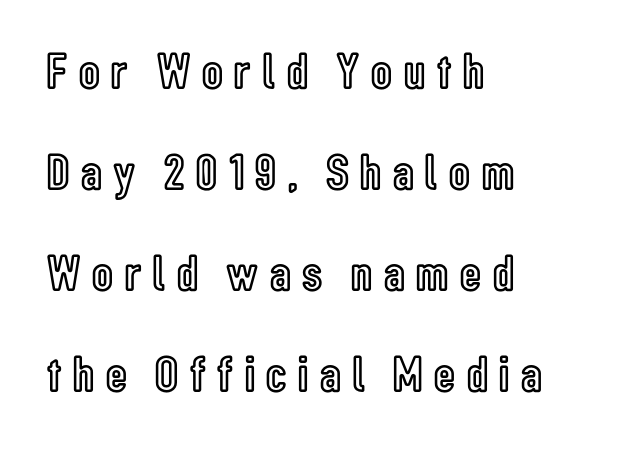
Q: Is the text italic (slanted)? A: No, it is upright.
Q: Is the text underlined? A: No.
Q: How is the paragraph aligned? A: Left-aligned.
Q: Is the spacing between letters normal or unusually wide? A: Unusually wide.
Q: Is the spacing between lines tight, normal or loose? A: Loose.
Q: Width (condensed, normal, or wide)? A: Condensed.
Q: x-height? A: Medium.
Q: Monospaced? A: No.
